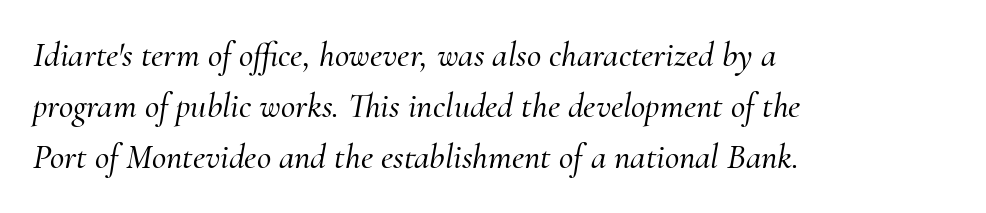
Spacing verdict: proportional, widths tailored to each character. The line texture is even and compact thanks to regular tracking. One glance says typical: line gaps are just what's usual. Stroke terminals: seriffed. The lines are quadded left.
